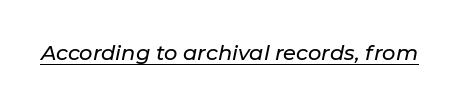
The image shows 21 px text type, italic (leaning right); set normal letter spacing, underlined.
